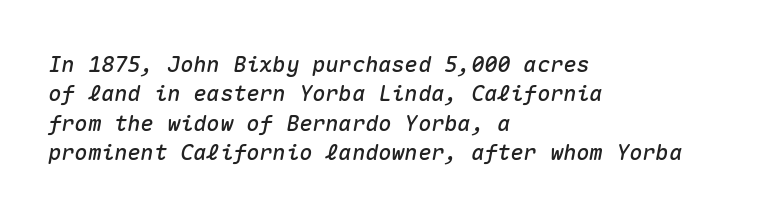
{"italic": "yes", "lean": "right", "slant_degrees": 10, "underline": "no", "align": "left", "line_spacing": "normal", "line_spacing_ratio": 1.34, "letter_spacing": "normal", "letter_spacing_em": 0.0, "glyph_px": 22}
